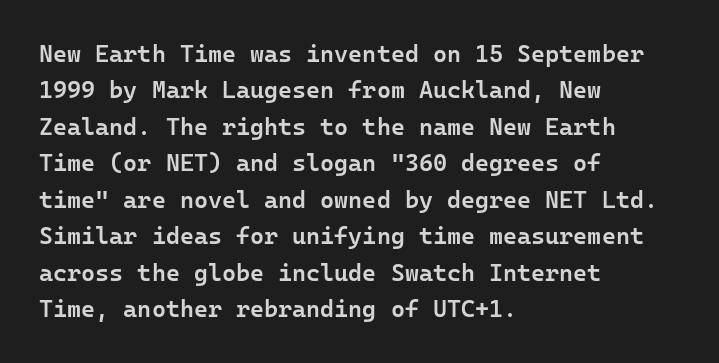
These lines keep a tight, regular rhythm from letter to letter. The foot of each line stays bare and open. The rag falls on the right side of this text block. The designer left line spacing at the default.
